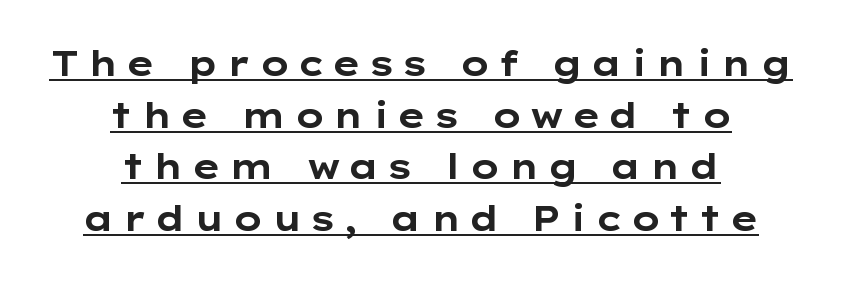
{"serif": "no", "italic": "no", "bold": "yes", "weight": "bold", "width": "wide", "stroke_contrast": "low", "x_height": "medium", "monospaced": "no", "underline": "yes", "align": "center", "line_spacing": "normal", "line_spacing_ratio": 1.52, "letter_spacing": "wide", "letter_spacing_em": 0.21, "glyph_px": 34}
